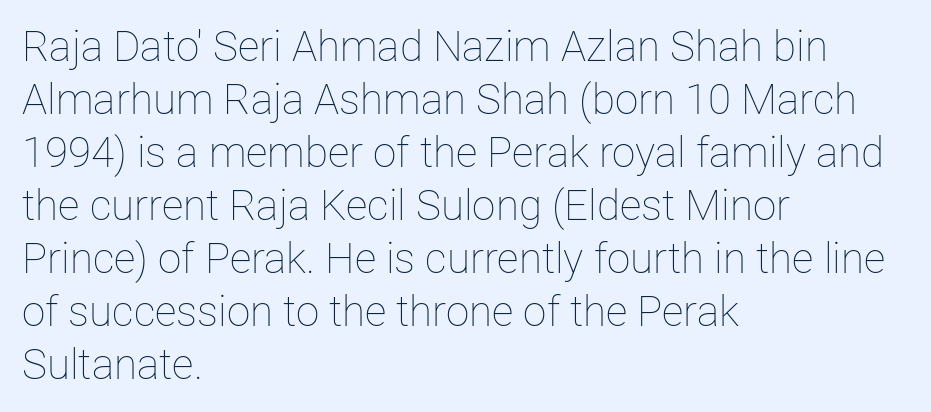
{"italic": "no", "bold": "no", "weight": "thin", "width": "normal", "stroke_contrast": "low", "x_height": "medium", "monospaced": "no", "underline": "no", "align": "left", "line_spacing": "normal", "line_spacing_ratio": 1.26, "letter_spacing": "normal", "letter_spacing_em": 0.0, "glyph_px": 42}
